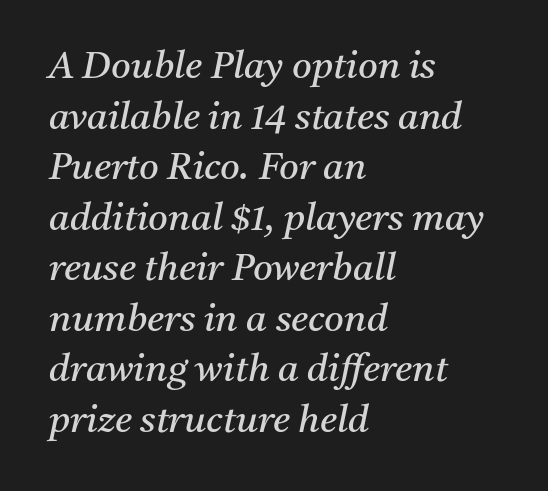
Q: Is the text bold? A: No.
Q: Is the text italic (slanted)? A: Yes, it leans right by about 11 degrees.
Q: Is the typeface a serif or a sans-serif typeface? A: Serif.
Q: Is the text underlined? A: No.
Q: How is the paragraph aligned? A: Left-aligned.
Q: Is the spacing between letters normal or unusually wide? A: Normal.
Q: Is the spacing between lines tight, normal or loose? A: Normal.
Q: Width (condensed, normal, or wide)? A: Normal.
Q: Stroke contrast? A: Medium.
Q: x-height? A: Medium.
Q: Monospaced? A: No.
